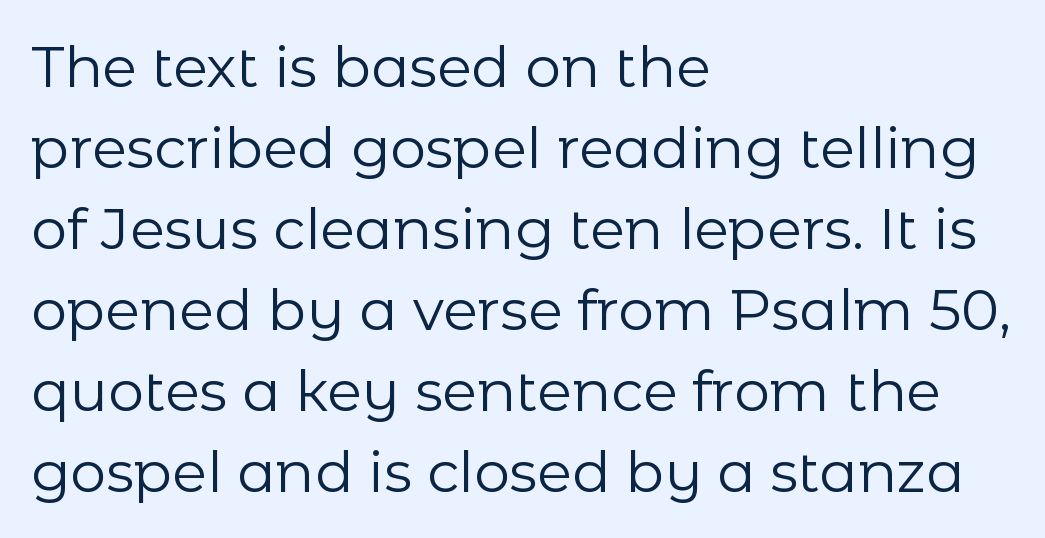
Q: Is the text bold? A: No.
Q: Is the text italic (slanted)? A: No, it is upright.
Q: Is the typeface a serif or a sans-serif typeface? A: Sans-serif.
Q: Is the text underlined? A: No.
Q: How is the paragraph aligned? A: Left-aligned.
Q: Is the spacing between letters normal or unusually wide? A: Normal.
Q: Is the spacing between lines tight, normal or loose? A: Normal.
Q: Width (condensed, normal, or wide)? A: Normal.
Q: Stroke contrast? A: Low.
Q: x-height? A: Medium.
Q: Monospaced? A: No.
